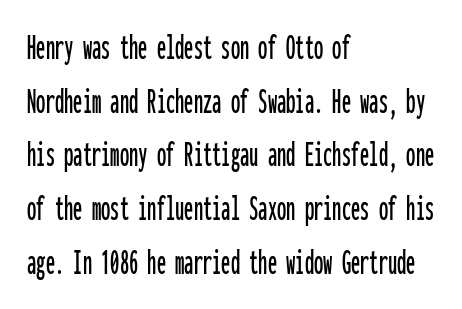
{"serif": "no", "italic": "no", "width": "condensed", "stroke_contrast": "low", "x_height": "medium", "monospaced": "yes", "underline": "no", "align": "left", "line_spacing": "normal", "line_spacing_ratio": 1.45, "letter_spacing": "normal", "letter_spacing_em": 0.0, "glyph_px": 37}
